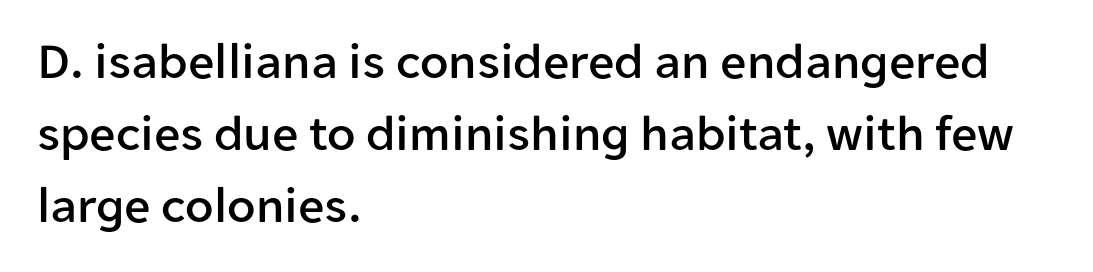
The ragged edge is on the right, which tells us the setting is flush left. Observe the absence of serifs on each vertical stroke in this sample. This sample uses an upright cut, with every glyph sitting square on the baseline. Check the space under the baseline: it is left empty.
